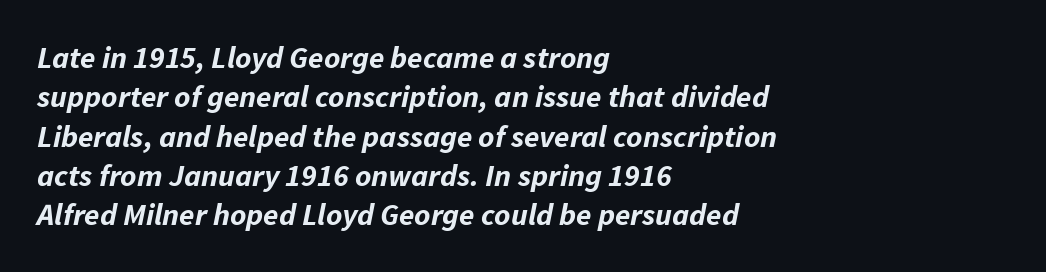
{"italic": "yes", "lean": "right", "slant_degrees": 11, "bold": "yes", "weight": "bold", "width": "normal", "stroke_contrast": "low", "x_height": "medium", "monospaced": "no", "underline": "no", "align": "left", "line_spacing": "normal", "line_spacing_ratio": 1.27, "letter_spacing": "normal", "letter_spacing_em": 0.0, "glyph_px": 31}
